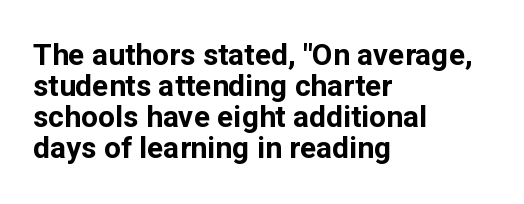
The image shows 30 px bold sans-serif type, upright; set left-aligned, tight line spacing (1.03x), normal letter spacing, not underlined; low stroke contrast and a medium x-height.
